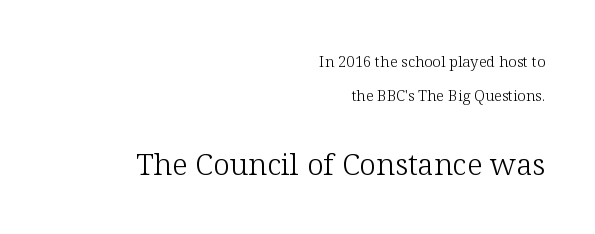
The image shows 30 px light serif type, upright; set right-aligned, loose line spacing (2.26x), normal letter spacing, not underlined; the second (bottom) block is 2.0x larger; low stroke contrast and a medium x-height.
